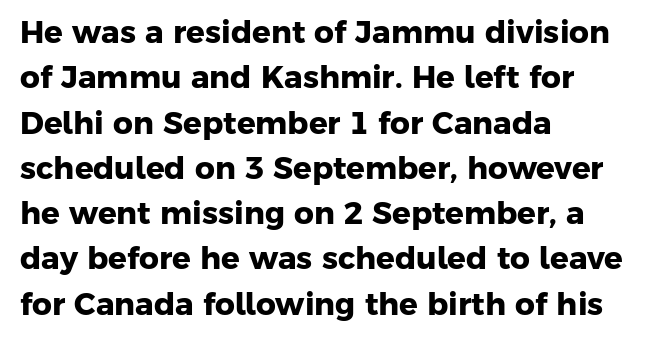
Q: Is the text bold? A: Yes.
Q: Is the typeface a serif or a sans-serif typeface? A: Sans-serif.
Q: Is the text underlined? A: No.
Q: How is the paragraph aligned? A: Left-aligned.
Q: Is the spacing between letters normal or unusually wide? A: Normal.
Q: Is the spacing between lines tight, normal or loose? A: Normal.
Q: Width (condensed, normal, or wide)? A: Normal.
Q: Stroke contrast? A: Low.
Q: x-height? A: Medium.
Q: Monospaced? A: No.
